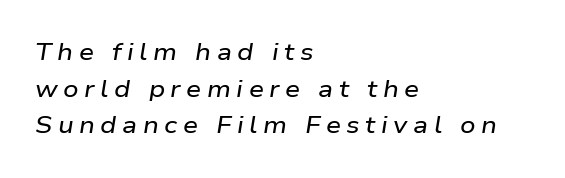
Q: Is the text italic (slanted)? A: Yes, it leans right by about 9 degrees.
Q: Is the text underlined? A: No.
Q: How is the paragraph aligned? A: Left-aligned.
Q: Is the spacing between letters normal or unusually wide? A: Unusually wide.
Q: Is the spacing between lines tight, normal or loose? A: Normal.
